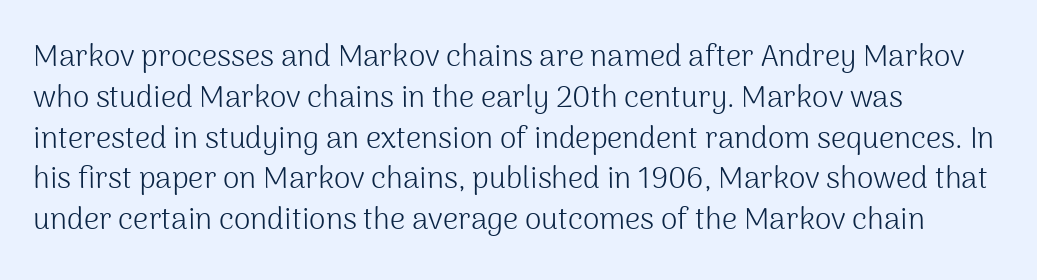
Q: Is the text bold? A: No.
Q: Is the text italic (slanted)? A: No, it is upright.
Q: Is the typeface a serif or a sans-serif typeface? A: Sans-serif.
Q: Is the text underlined? A: No.
Q: How is the paragraph aligned? A: Left-aligned.
Q: Is the spacing between letters normal or unusually wide? A: Normal.
Q: Is the spacing between lines tight, normal or loose? A: Normal.
Q: Width (condensed, normal, or wide)? A: Normal.
Q: Stroke contrast? A: Medium.
Q: x-height? A: Medium.
Q: Monospaced? A: No.
